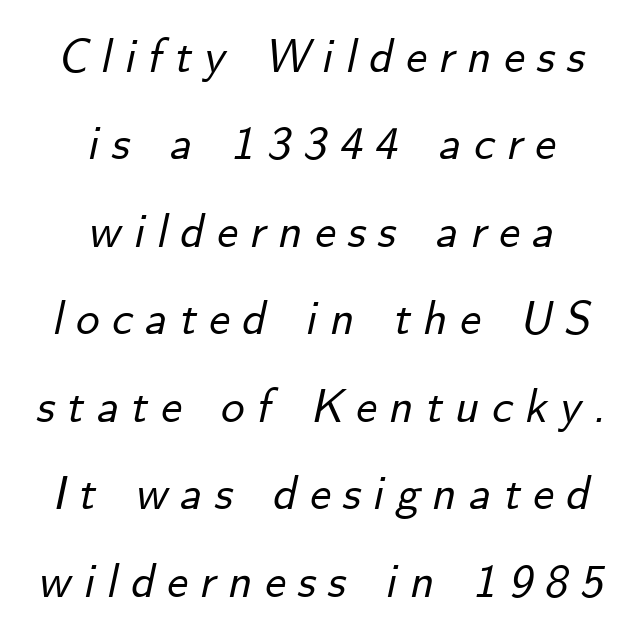
Only glyphs here, with clear space below each row. Each word looks stretched out because of the extra space between its letters. Here the designer chose a conventional face with non-uniform glyph widths. Reading down the block, each line starts at a different indent, mirrored at its end.
